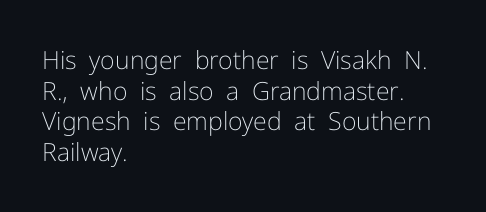
The image shows 25 px text type, upright; set left-aligned, line spacing 1.23x, normal letter spacing, not underlined.
